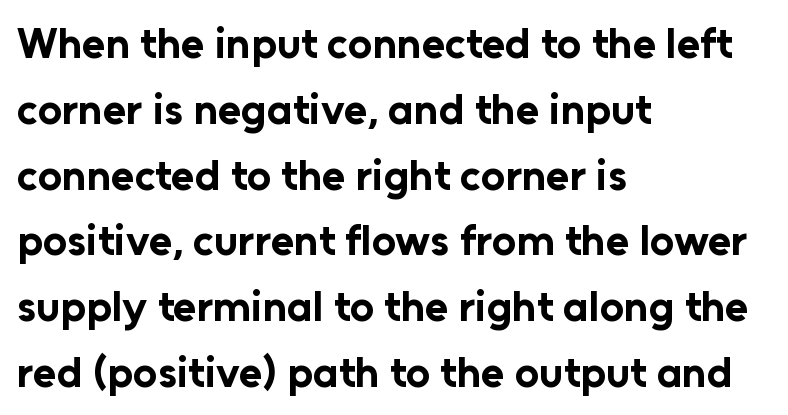
Style check: upright. Letter spacing: default. Descender tails drop into unmarked territory. Grotesque or geometric, the face here clearly has no serifs.
